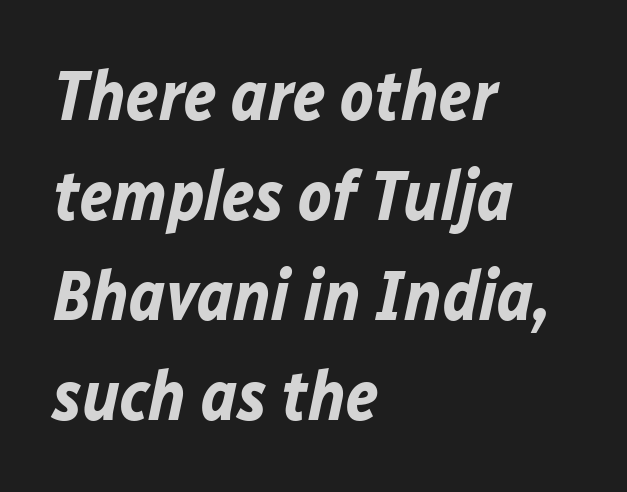
{"italic": "yes", "lean": "right", "slant_degrees": 12, "bold": "yes", "weight": "bold", "width": "normal", "stroke_contrast": "low", "x_height": "medium", "monospaced": "no", "underline": "no", "align": "left", "line_spacing": "normal", "line_spacing_ratio": 1.43, "letter_spacing": "normal", "letter_spacing_em": 0.0, "glyph_px": 70}
